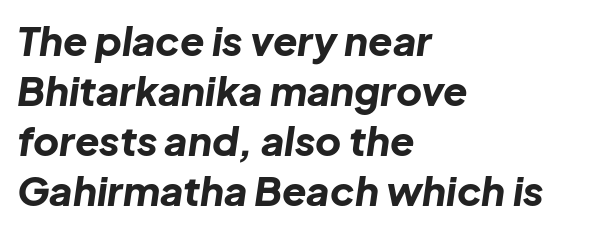
The paragraph has a hard left edge and a soft right edge. The letterforms sit shoulder to shoulder at normal distance. Slant detected: the letters are inclined. The zone under the glyphs is completely vacant. The face used here is proportionally spaced, like ordinary book or web type. Summary of weight: heavy, a full bold.
